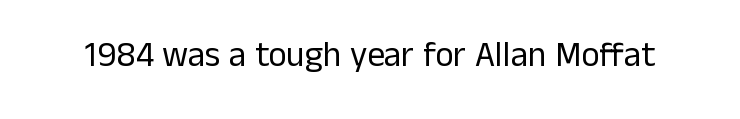
{"serif": "no", "italic": "no", "bold": "no", "weight": "regular", "width": "normal", "stroke_contrast": "low", "x_height": "medium", "monospaced": "no", "underline": "no", "letter_spacing": "normal", "letter_spacing_em": 0.0, "glyph_px": 35}
